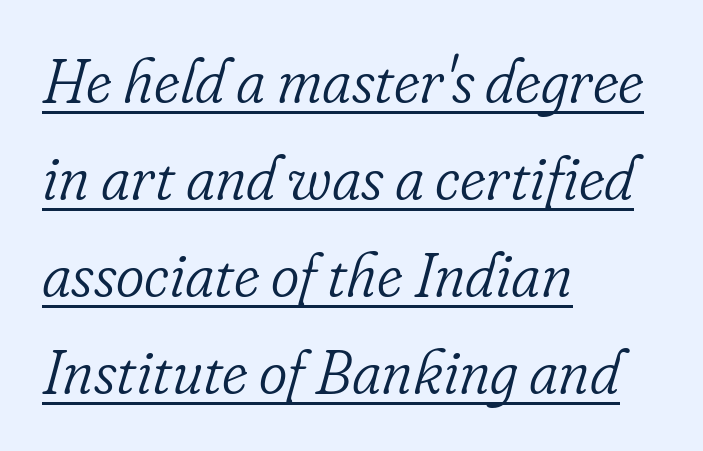
The rendering keeps characters at their native spacing. You can tell it's italic because the verticals aren't actually vertical. Notice how a bar underscores the lettering throughout. You can tell from the footed stems that serif type was used.
